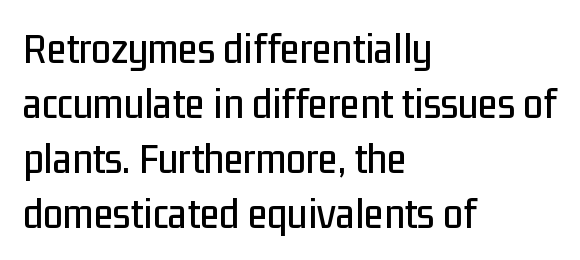
You could call the tracking neutral — neither tight nor loose. Nobody drew a line under any word here. The compositor pushed each line to the left boundary. You can tell from the bare stems that sans-serif type was used. Posture: straight, roman, zero tilt.
